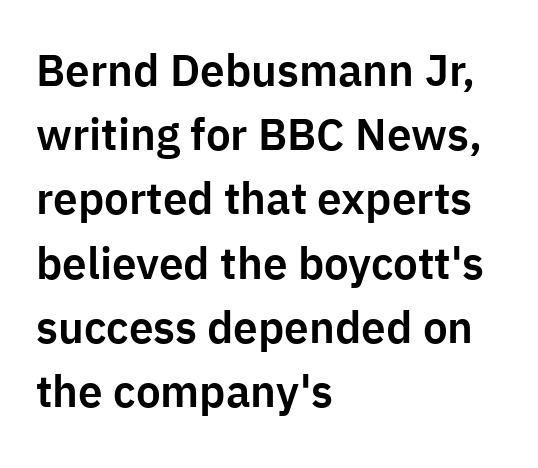
The image shows 44 px sans-serif type, upright; set left-aligned, normal line spacing (1.46x), normal letter spacing, not underlined; low stroke contrast and a medium x-height.
